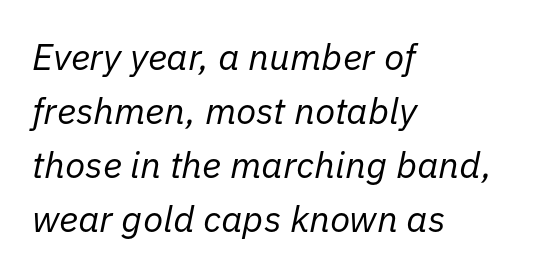
There's an unmistakable incline to the writing here. Does extra space separate the letters? No, they use regular spacing. A classic flush-left, rag-right setting is used for this passage. Honestly, there is no underline to notice here at all.
